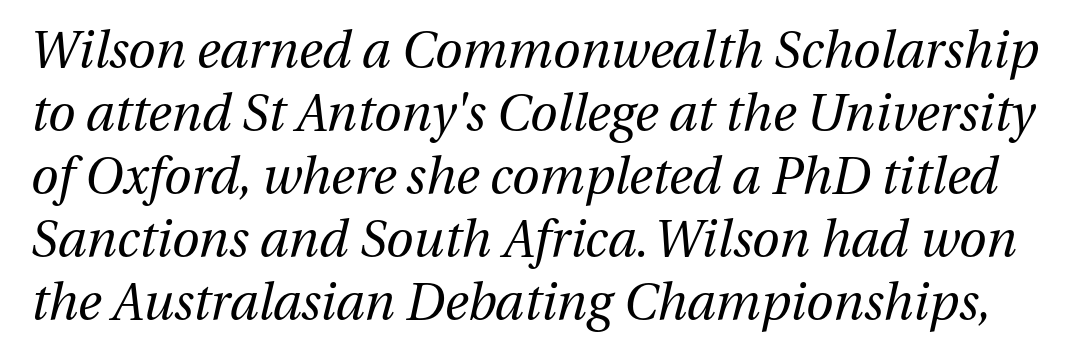
A normal amount of white space separates one row of letters from the next. The typeface has the unassuming heft of standard copy or less. Short note: letters normally spaced. Looks like regular typesetting: each glyph gets only the width it needs.
